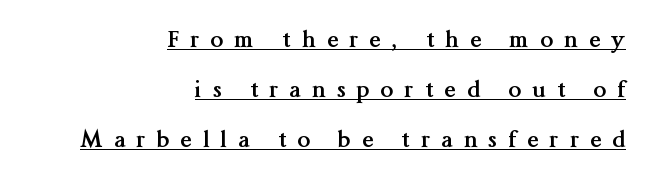
The image shows 23 px bold type, upright; set right-aligned, loose line spacing (2.17x), unusually wide letter spacing (+0.49 em), underlined.
